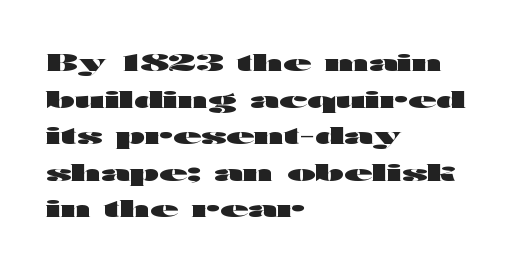
The image shows 23 px bold type, upright; set left-aligned, normal line spacing (1.59x), normal letter spacing, not underlined.
